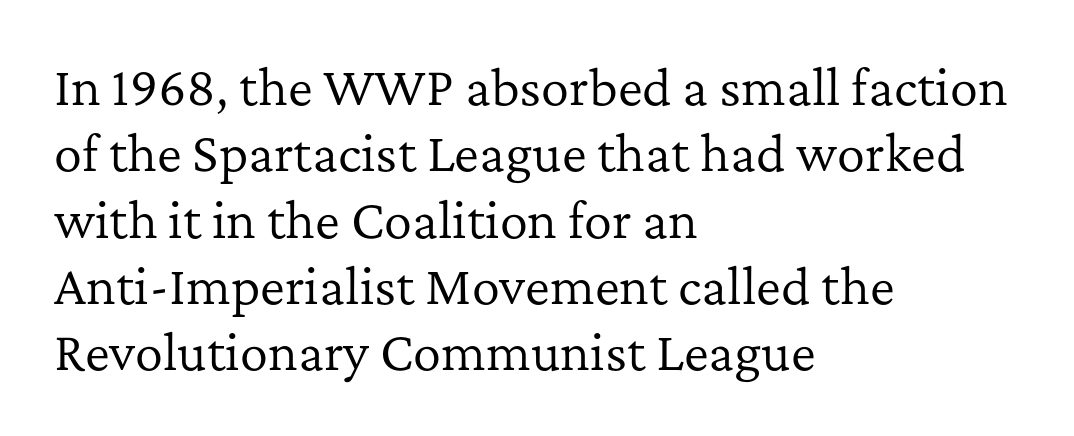
The passage shown is typed in a proportional face where columns would drift. Compared with a typical body face, this is equally light or lighter still. This sample keeps an unexceptional amount of space between lines. This is serif lettering, the kind often seen in printed books.
